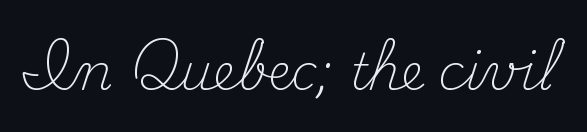
The image shows 50 px light serif type; set normal letter spacing, not underlined; medium stroke contrast and a small x-height.
